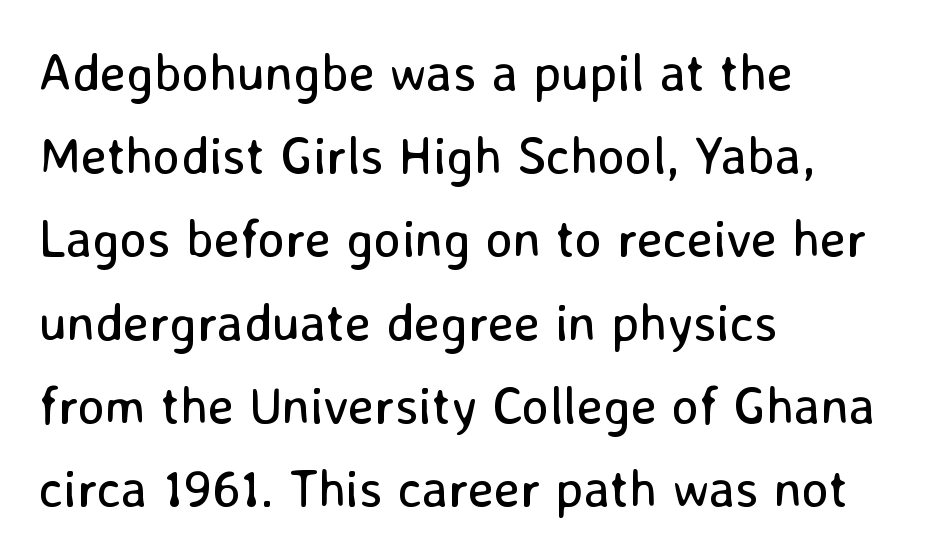
A classic flush-left, rag-right setting is used for this passage. Beneath every word, the page is bare. These lines were composed using upright roman letters. The face used here is proportionally spaced, like ordinary book or web type.
